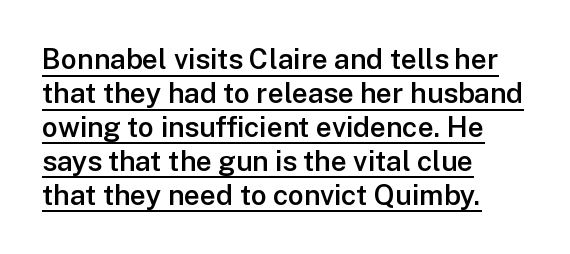
The image shows 28 px semibold sans-serif type, upright; set left-aligned, line spacing 1.21x, normal letter spacing, underlined; low stroke contrast and a medium x-height.
